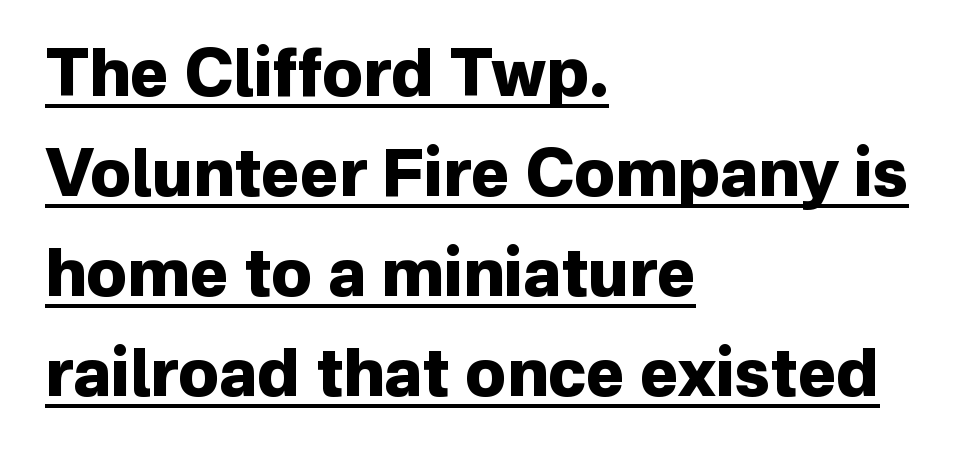
Q: Is the text bold? A: Yes.
Q: Is the text italic (slanted)? A: No, it is upright.
Q: Is the typeface a serif or a sans-serif typeface? A: Sans-serif.
Q: Is the text underlined? A: Yes.
Q: How is the paragraph aligned? A: Left-aligned.
Q: Is the spacing between letters normal or unusually wide? A: Normal.
Q: Is the spacing between lines tight, normal or loose? A: Normal.
Q: Width (condensed, normal, or wide)? A: Normal.
Q: Stroke contrast? A: Low.
Q: x-height? A: Medium.
Q: Monospaced? A: No.
